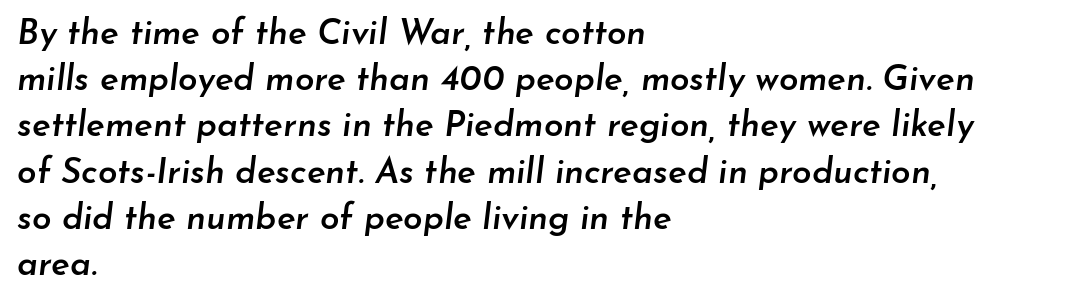
{"italic": "yes", "lean": "right", "slant_degrees": 7, "bold": "semi", "weight": "semibold", "width": "normal", "stroke_contrast": "low", "x_height": "small", "monospaced": "no", "underline": "no", "align": "left", "line_spacing": "normal", "line_spacing_ratio": 1.32, "letter_spacing": "normal", "letter_spacing_em": 0.0, "glyph_px": 35}
